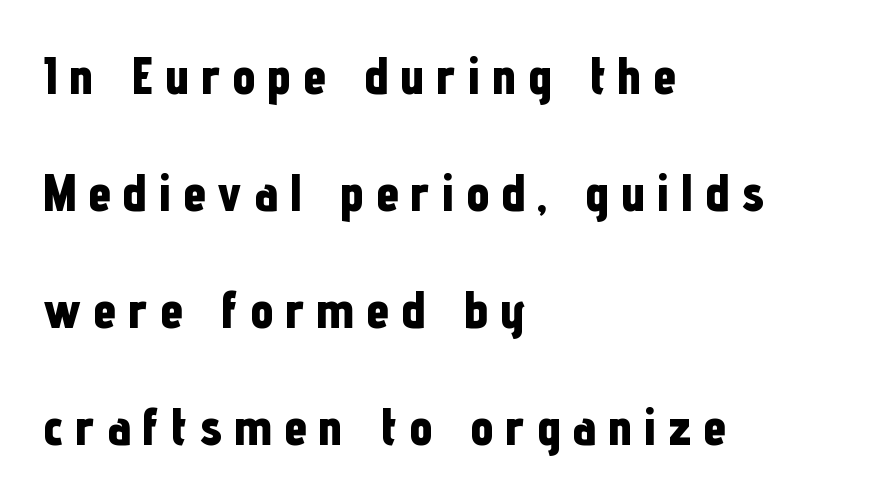
{"serif": "no", "italic": "no", "bold": "yes", "weight": "bold", "width": "condensed", "stroke_contrast": "low", "x_height": "medium", "monospaced": "no", "underline": "no", "align": "left", "line_spacing": "loose", "line_spacing_ratio": 2.21, "letter_spacing": "wide", "letter_spacing_em": 0.22, "glyph_px": 53}
